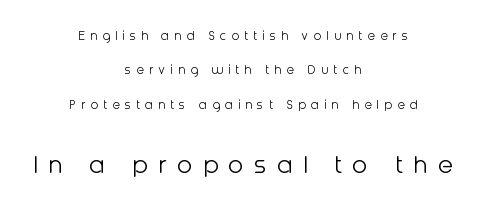
The image shows 28 px light sans-serif type, upright; set centered, loose line spacing (2.45x), unusually wide letter spacing (+0.36 em), not underlined; the second (bottom) block is 2.0x larger; low stroke contrast and a medium x-height.
